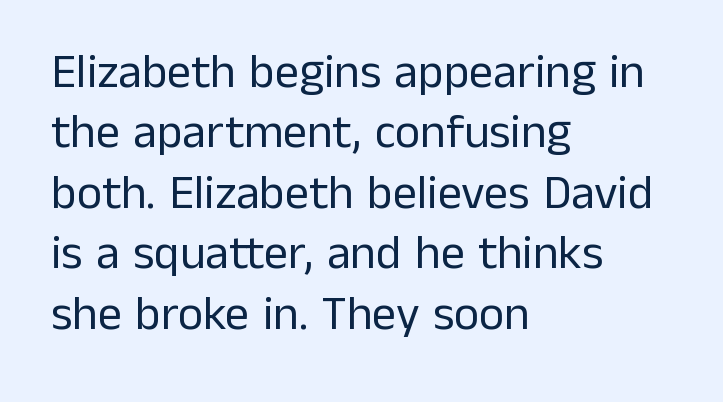
Q: Is the text bold? A: No.
Q: Is the text italic (slanted)? A: No, it is upright.
Q: Is the typeface a serif or a sans-serif typeface? A: Sans-serif.
Q: Is the text underlined? A: No.
Q: How is the paragraph aligned? A: Left-aligned.
Q: Is the spacing between letters normal or unusually wide? A: Normal.
Q: Is the spacing between lines tight, normal or loose? A: Normal.
Q: Width (condensed, normal, or wide)? A: Normal.
Q: Stroke contrast? A: Low.
Q: x-height? A: Medium.
Q: Monospaced? A: No.
